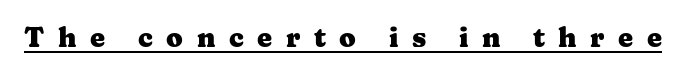
Does extra space separate the letters? Yes, quite a lot of it. The words here are underlined. Notice how thick the strokes are: this is what a full bold looks like. It's the straight-up-and-down kind of type.
